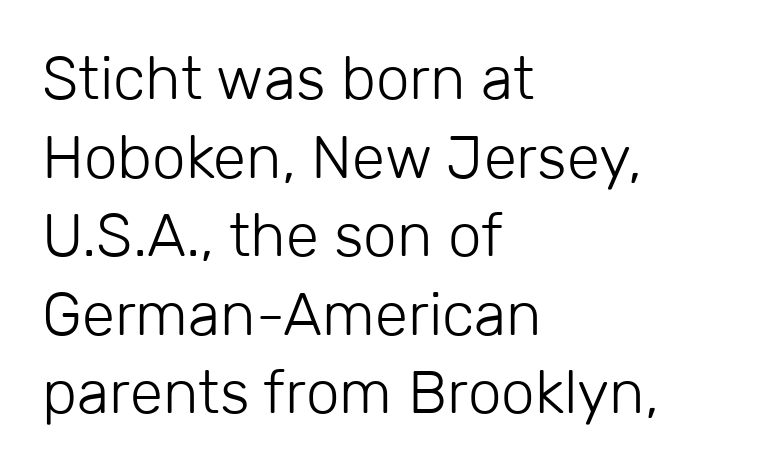
{"serif": "no", "italic": "no", "bold": "no", "weight": "light", "width": "normal", "stroke_contrast": "low", "x_height": "medium", "monospaced": "no", "underline": "no", "align": "left", "line_spacing": "normal", "line_spacing_ratio": 1.31, "letter_spacing": "normal", "letter_spacing_em": 0.0, "glyph_px": 60}
